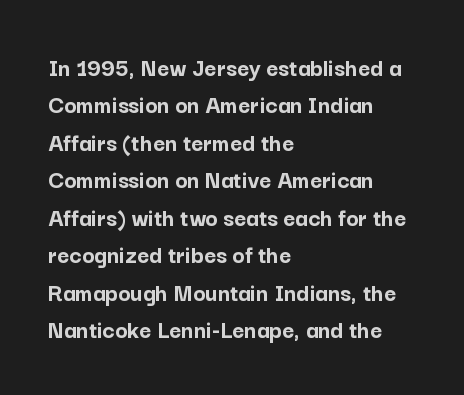
The image shows 26 px bold type, upright; set left-aligned, normal line spacing (1.44x), normal letter spacing, not underlined.
